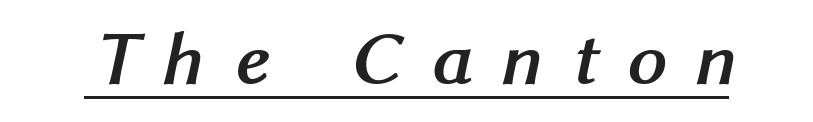
{"serif": "no", "bold": "yes", "weight": "semibold", "width": "normal", "stroke_contrast": "medium", "x_height": "medium", "monospaced": "no", "underline": "yes", "letter_spacing": "wide", "letter_spacing_em": 0.38, "glyph_px": 77}
